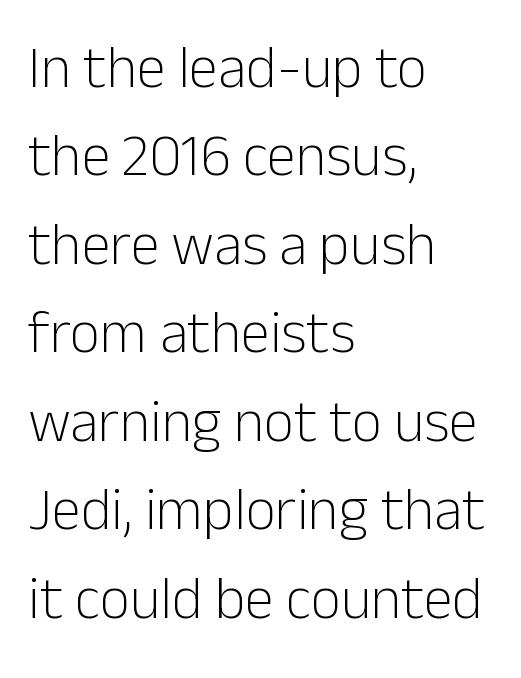
{"serif": "no", "italic": "no", "bold": "no", "weight": "light", "width": "normal", "stroke_contrast": "low", "x_height": "medium", "monospaced": "no", "underline": "no", "align": "left", "line_spacing": "normal", "line_spacing_ratio": 1.5, "letter_spacing": "normal", "letter_spacing_em": 0.0, "glyph_px": 59}
